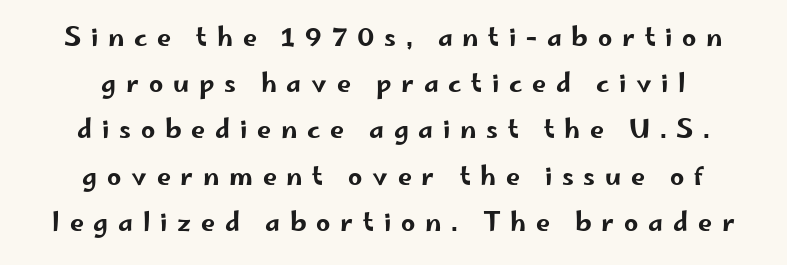
Q: Is the text italic (slanted)? A: No, it is upright.
Q: Is the text underlined? A: No.
Q: How is the paragraph aligned? A: Centered.
Q: Is the spacing between letters normal or unusually wide? A: Unusually wide.
